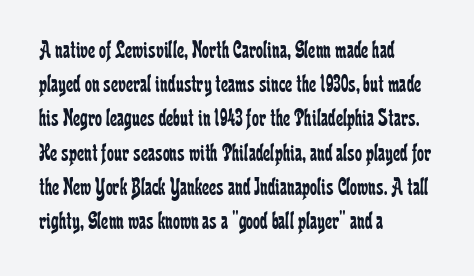
The area under the type is left untouched. A roman cut, with each character standing at attention. Observe the ordinary spacing: letters are neighbours, not strangers. Notice how the passage keeps a crisp vertical edge on the left only.
